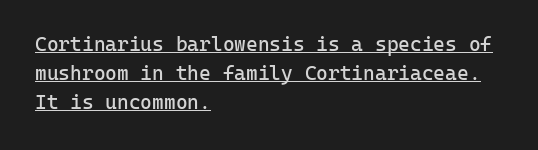
This rendering uses left alignment, leaving the right contour irregular. Nothing unusual about the tracking: characters are spaced as the font intends. A baseline rule has been typeset under these characters. The typography opts for an upright posture over an oblique one.
